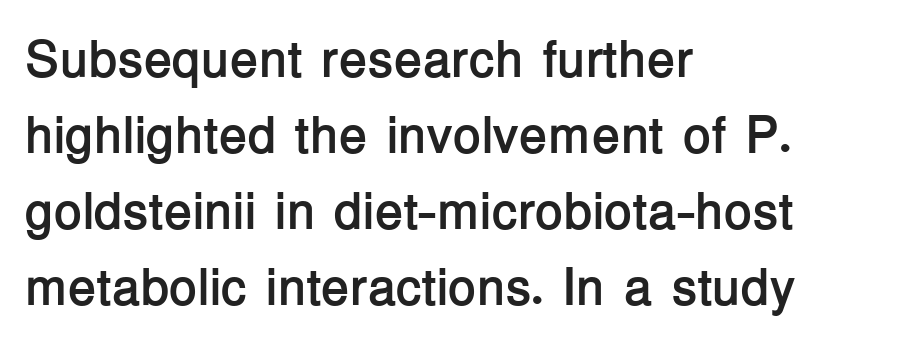
{"serif": "no", "italic": "no", "bold": "yes", "weight": "semibold", "width": "normal", "stroke_contrast": "low", "x_height": "medium", "monospaced": "no", "underline": "no", "align": "left", "line_spacing": "normal", "line_spacing_ratio": 1.46, "letter_spacing": "normal", "letter_spacing_em": 0.0, "glyph_px": 52}
